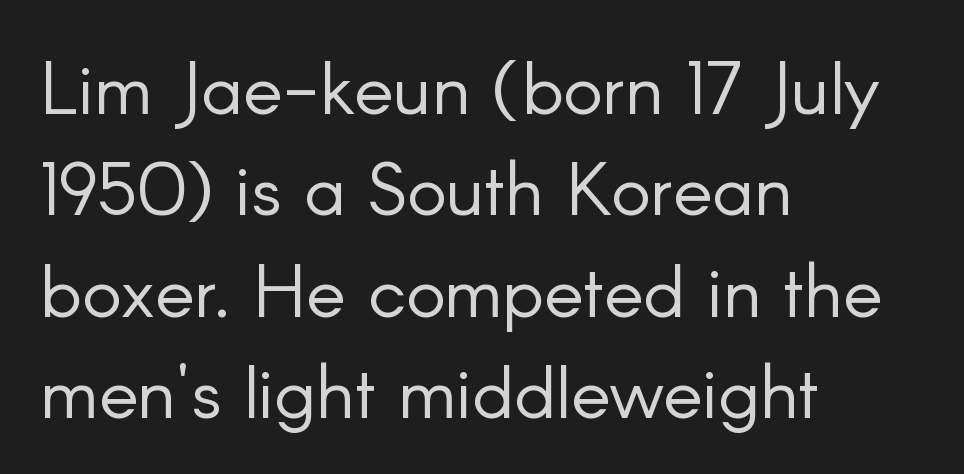
The image shows 74 px light sans-serif type, upright; set left-aligned, normal line spacing (1.37x), normal letter spacing, not underlined; low stroke contrast and a small x-height.
